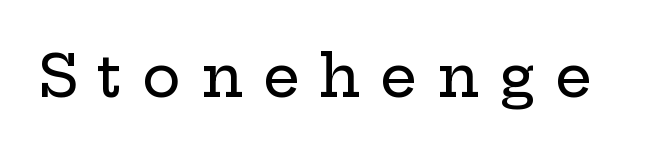
The image shows 58 px wide serif type, upright; set unusually wide letter spacing (+0.34 em), not underlined; low stroke contrast and a medium x-height.
